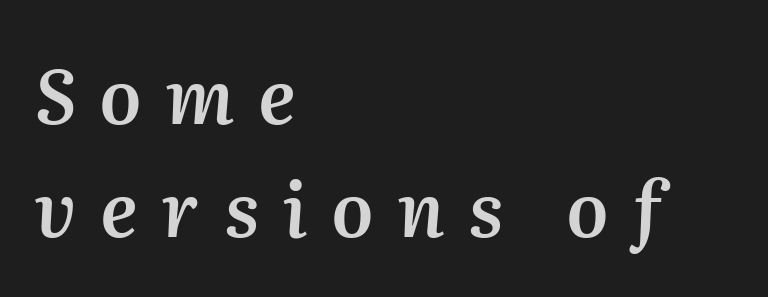
In terms of posture, this sample is oblique. How are the letters spaced? Widely, with obvious added tracking. These lines are rendered in a variable-pitch font. Set as a demibold, roughly 600 on the weight scale. Is the block centered? No — it sits flush against the left margin.
